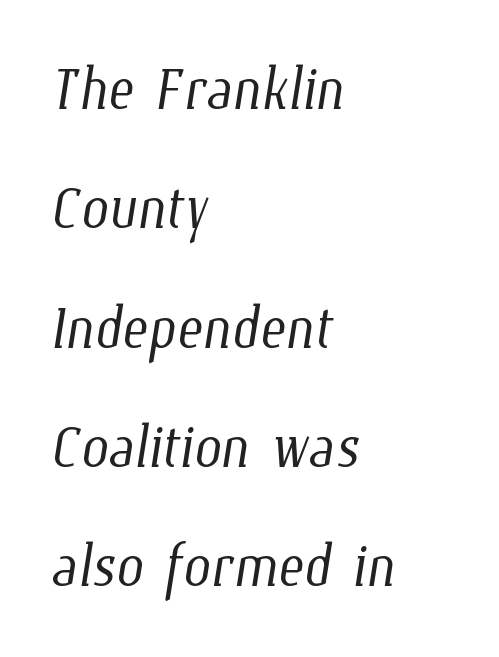
The image shows 78 px light, condensed type; set left-aligned, normal line spacing (1.53x), normal letter spacing, not underlined; low stroke contrast and a medium x-height.
